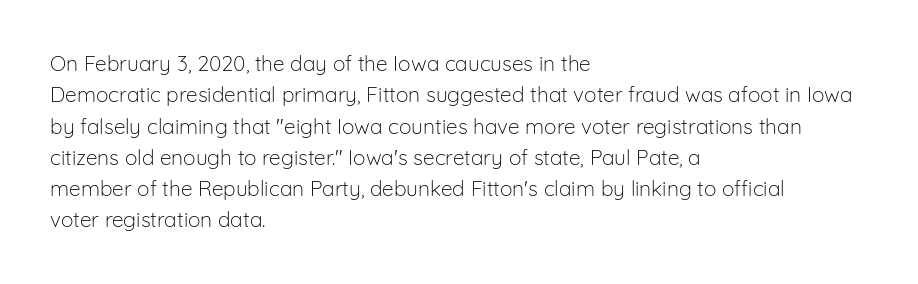
{"italic": "no", "bold": "no", "underline": "no", "align": "left", "line_spacing": "normal", "line_spacing_ratio": 1.49, "letter_spacing": "normal", "letter_spacing_em": 0.0, "glyph_px": 21}
